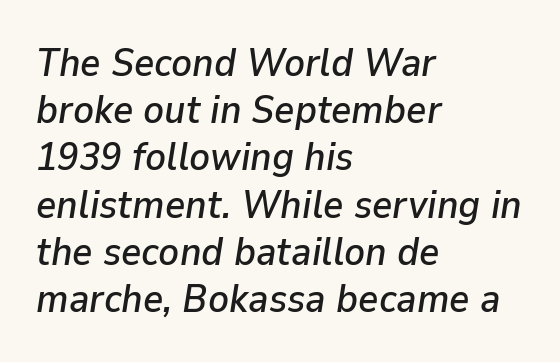
Q: Is the text italic (slanted)? A: Yes, it leans right by about 9 degrees.
Q: Is the text underlined? A: No.
Q: How is the paragraph aligned? A: Left-aligned.
Q: Is the spacing between letters normal or unusually wide? A: Normal.
Q: Width (condensed, normal, or wide)? A: Normal.
Q: Stroke contrast? A: Low.
Q: x-height? A: Medium.
Q: Monospaced? A: No.
